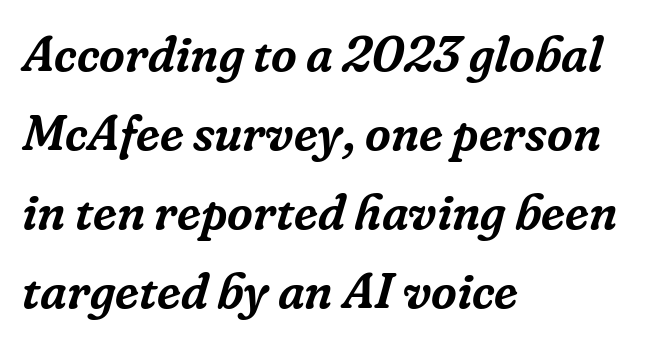
Q: Is the text italic (slanted)? A: Yes, it leans right by about 16 degrees.
Q: Is the typeface a serif or a sans-serif typeface? A: Serif.
Q: Is the text underlined? A: No.
Q: How is the paragraph aligned? A: Left-aligned.
Q: Is the spacing between letters normal or unusually wide? A: Normal.
Q: Is the spacing between lines tight, normal or loose? A: Normal.
Q: Width (condensed, normal, or wide)? A: Normal.
Q: Stroke contrast? A: Low.
Q: x-height? A: Medium.
Q: Monospaced? A: No.
